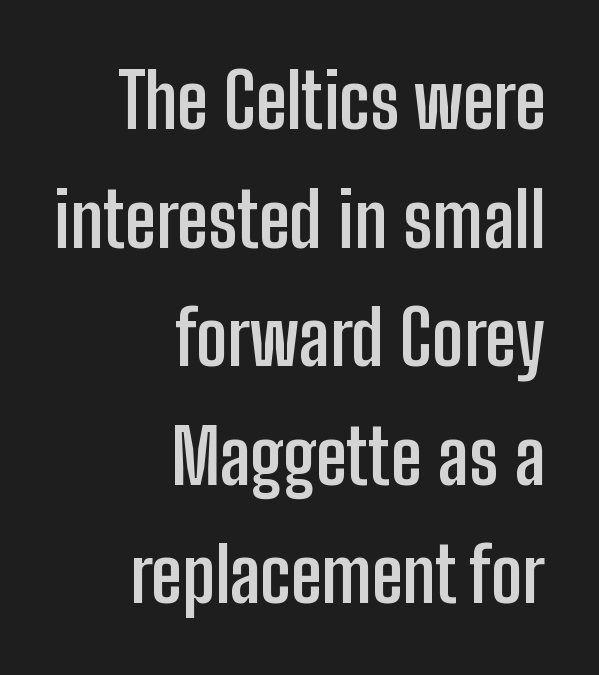
Q: Is the text bold? A: Yes.
Q: Is the text italic (slanted)? A: No, it is upright.
Q: Is the typeface a serif or a sans-serif typeface? A: Sans-serif.
Q: Is the text underlined? A: No.
Q: How is the paragraph aligned? A: Right-aligned.
Q: Is the spacing between letters normal or unusually wide? A: Normal.
Q: Is the spacing between lines tight, normal or loose? A: Normal.
Q: Width (condensed, normal, or wide)? A: Condensed.
Q: Stroke contrast? A: Low.
Q: x-height? A: Medium.
Q: Monospaced? A: No.
